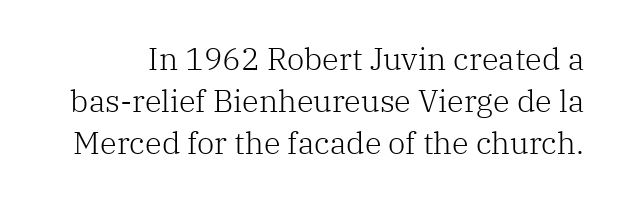
Font category for this specimen: serif. Letter spacing: default. Nope, not italic — everything's standing straight. Do the characters align in a grid? No, the font is proportional.
